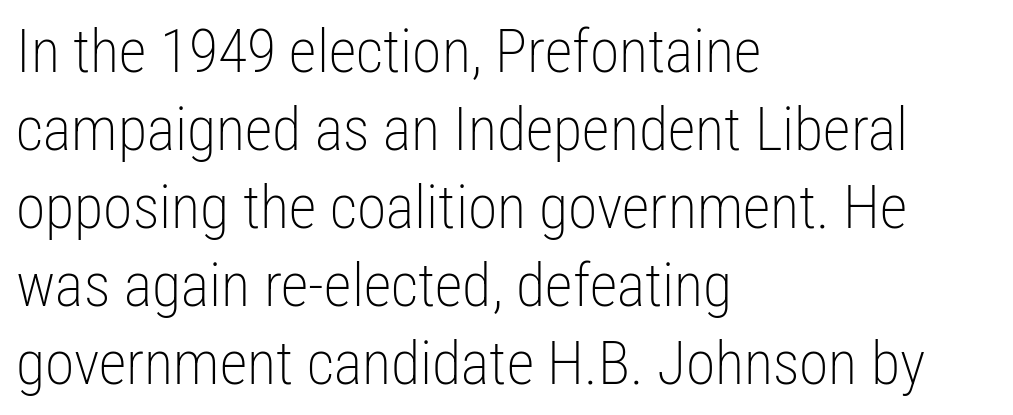
Q: Is the text bold? A: No.
Q: Is the text italic (slanted)? A: No, it is upright.
Q: Is the typeface a serif or a sans-serif typeface? A: Sans-serif.
Q: Is the text underlined? A: No.
Q: How is the paragraph aligned? A: Left-aligned.
Q: Is the spacing between letters normal or unusually wide? A: Normal.
Q: Is the spacing between lines tight, normal or loose? A: Normal.
Q: Width (condensed, normal, or wide)? A: Condensed.
Q: Stroke contrast? A: Low.
Q: x-height? A: Medium.
Q: Monospaced? A: No.
